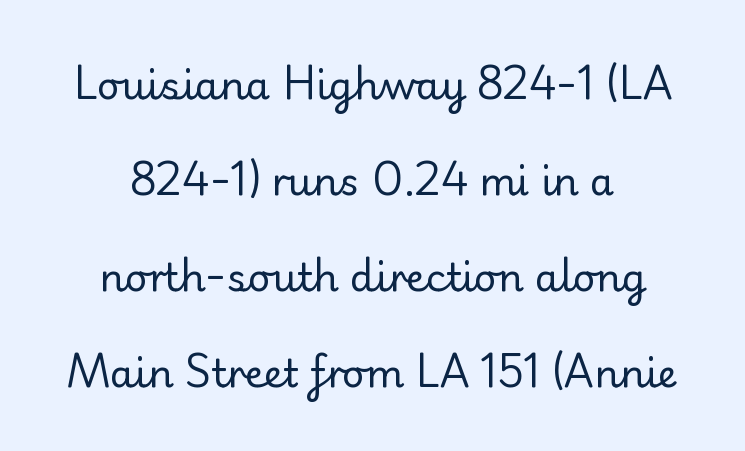
The image shows 39 px regular-weight sans-serif type, upright; set centered, loose line spacing (2.46x), normal letter spacing, not underlined; low stroke contrast and a small x-height.
